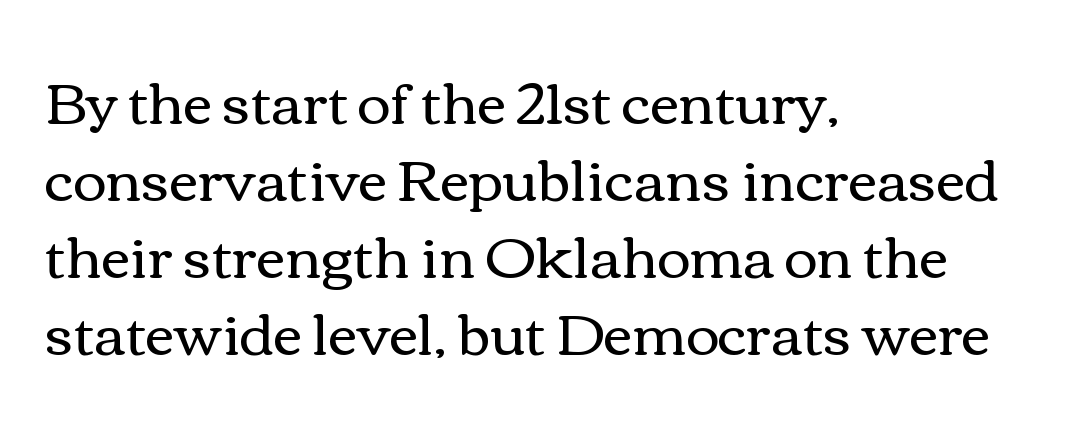
{"italic": "no", "bold": "no", "weight": "regular", "width": "wide", "x_height": "medium", "monospaced": "no", "underline": "no", "align": "left", "line_spacing": "normal", "line_spacing_ratio": 1.35, "letter_spacing": "normal", "letter_spacing_em": 0.0, "glyph_px": 57}
